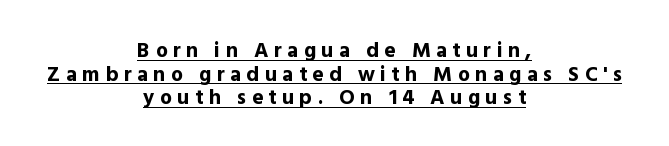
The image shows 21 px bold type, upright; set centered, tight line spacing (1.12x), unusually wide letter spacing (+0.26 em), underlined.
